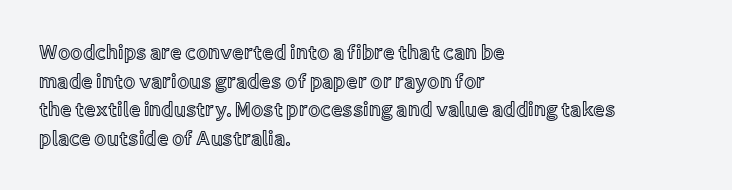
The image shows 20 px text type, upright; set left-aligned, normal line spacing (1.43x), normal letter spacing, not underlined.
